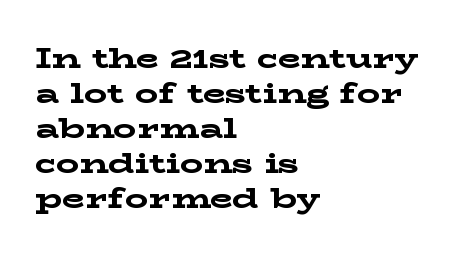
Short and long lines alike share a common starting point at left. Letter spacing: default. Note the varied advance widths — an 'i' is clearly narrower than an 'm'. The text was rendered using a seriffed face with decorative stroke endings. Its strokes are broad and dark, the hallmark of bold type. The space directly below the letters is spotless.
